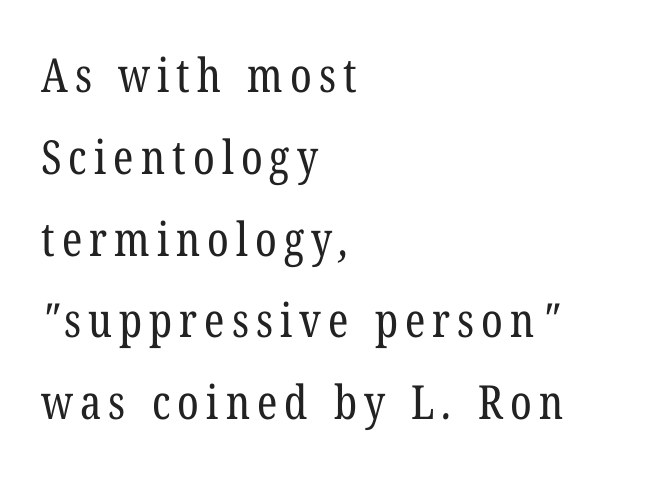
{"serif": "yes", "bold": "no", "weight": "regular", "width": "condensed", "stroke_contrast": "low", "x_height": "medium", "monospaced": "no", "underline": "no", "align": "left", "line_spacing_ratio": 1.74, "glyph_px": 47}
